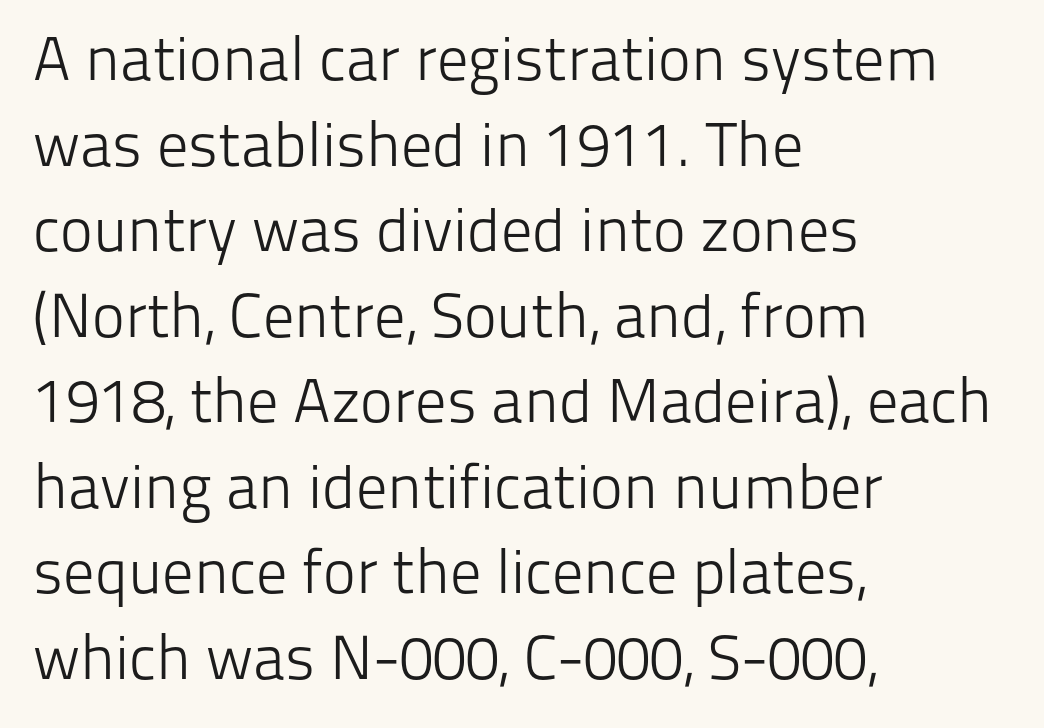
Q: Is the text bold? A: No.
Q: Is the text italic (slanted)? A: No, it is upright.
Q: Is the typeface a serif or a sans-serif typeface? A: Sans-serif.
Q: Is the text underlined? A: No.
Q: How is the paragraph aligned? A: Left-aligned.
Q: Is the spacing between letters normal or unusually wide? A: Normal.
Q: Is the spacing between lines tight, normal or loose? A: Normal.
Q: Width (condensed, normal, or wide)? A: Normal.
Q: Stroke contrast? A: Low.
Q: x-height? A: Medium.
Q: Monospaced? A: No.
